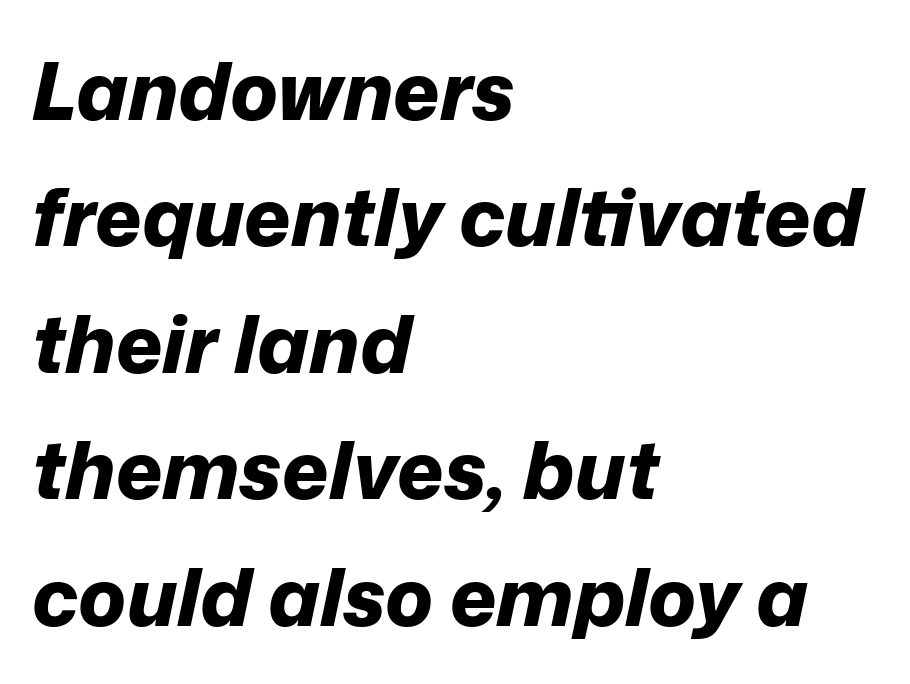
Baseline-to-baseline distance is the conventional proportion of letter height. A classic flush-left, rag-right setting is used for this passage. This is oblique type, the kind used for emphasis or titles. The letters advance in unequal steps, a hallmark of proportional type. A full-strength bold gives these letters their thick strokes. Decoration check: the copy has no underline.
